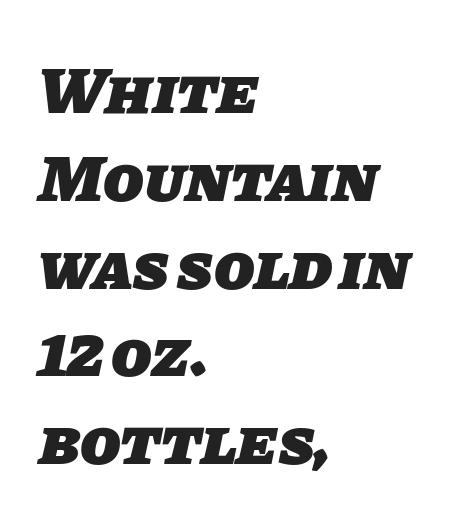
The image shows 66 px heavy type; set left-aligned, normal line spacing (1.33x), normal letter spacing, not underlined; low stroke contrast and a large x-height.
